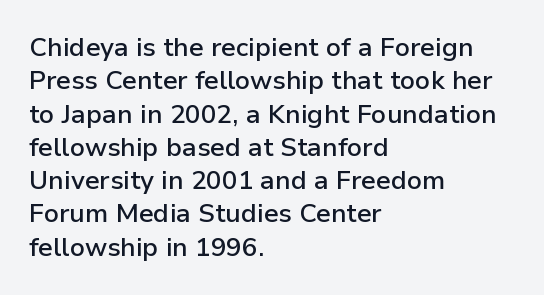
The line texture is even and compact thanks to regular tracking. Tall strokes in this sample are plumb rather than angled. The paragraph shown leans on its left margin. The strip under each line holds only bare page.
